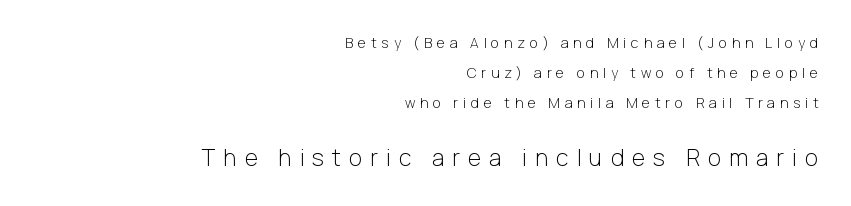
Q: Is the text bold? A: No.
Q: Is the text italic (slanted)? A: No, it is upright.
Q: Is the text underlined? A: No.
Q: How is the paragraph aligned? A: Right-aligned.
Q: Is the spacing between letters normal or unusually wide? A: Unusually wide.
Q: Is the spacing between lines tight, normal or loose? A: Loose.
Q: Which block of text is set in a larger size, the first (top) or the second (bottom)? A: The second (bottom) one.
